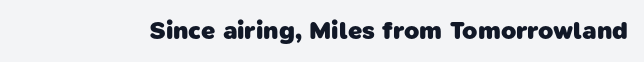
{"bold": "yes", "underline": "no", "letter_spacing": "normal", "letter_spacing_em": 0.0, "glyph_px": 25}
